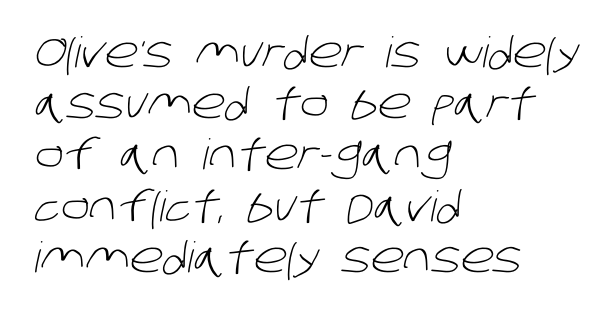
{"serif": "no", "bold": "no", "weight": "light", "width": "normal", "stroke_contrast": "low", "x_height": "large", "monospaced": "no", "underline": "no", "align": "left", "line_spacing_ratio": 1.22, "letter_spacing": "normal", "letter_spacing_em": 0.0, "glyph_px": 42}
